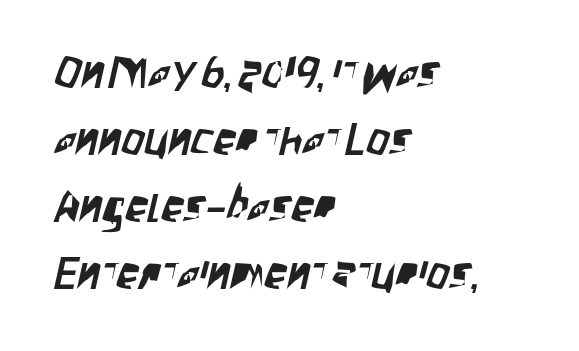
The image shows 45 px condensed sans-serif type; set left-aligned, normal line spacing (1.49x), normal letter spacing, not underlined; low stroke contrast and a large x-height.
